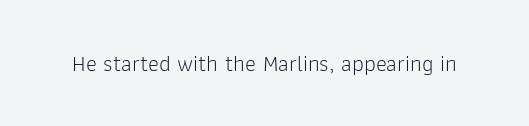
Q: Is the text bold? A: No.
Q: Is the text italic (slanted)? A: No, it is upright.
Q: Is the text underlined? A: No.
Q: Is the spacing between letters normal or unusually wide? A: Normal.
